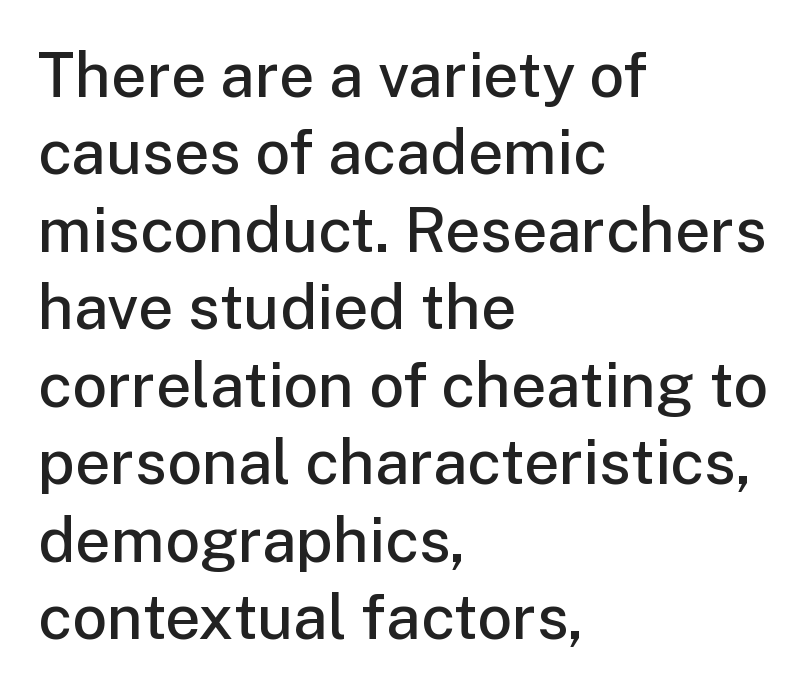
Q: Is the text bold? A: Semi-bold.
Q: Is the text italic (slanted)? A: No, it is upright.
Q: Is the typeface a serif or a sans-serif typeface? A: Sans-serif.
Q: Is the text underlined? A: No.
Q: How is the paragraph aligned? A: Left-aligned.
Q: Is the spacing between letters normal or unusually wide? A: Normal.
Q: Is the spacing between lines tight, normal or loose? A: Normal.
Q: Width (condensed, normal, or wide)? A: Normal.
Q: Stroke contrast? A: Low.
Q: x-height? A: Medium.
Q: Monospaced? A: No.
